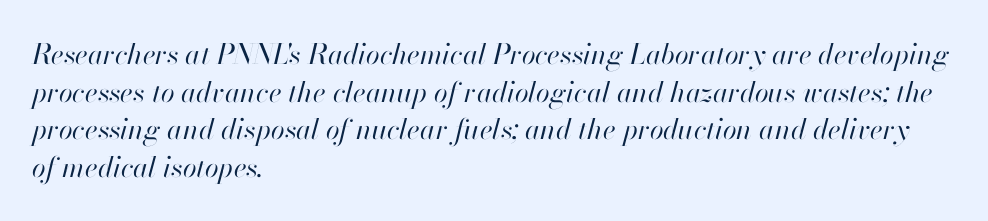
Descenders hang freely into open space. Between one letter and the next there's only the usual sliver of space. The letters are slanted; this is an italic face. Looks like regular typesetting: each glyph gets only the width it needs. Vertically, the passage feels balanced, rows spaced as you'd expect.
